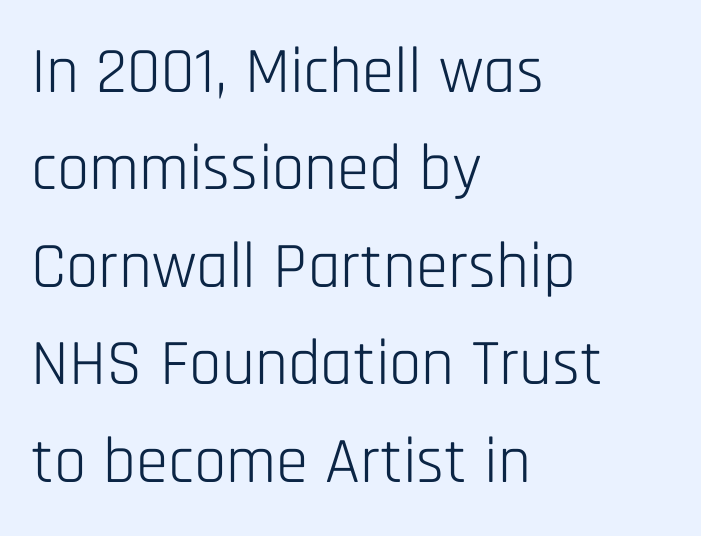
Q: Is the text bold? A: No.
Q: Is the text italic (slanted)? A: No, it is upright.
Q: Is the typeface a serif or a sans-serif typeface? A: Sans-serif.
Q: Is the text underlined? A: No.
Q: How is the paragraph aligned? A: Left-aligned.
Q: Is the spacing between letters normal or unusually wide? A: Normal.
Q: Is the spacing between lines tight, normal or loose? A: Normal.
Q: Width (condensed, normal, or wide)? A: Condensed.
Q: Stroke contrast? A: Low.
Q: x-height? A: Large.
Q: Monospaced? A: No.
